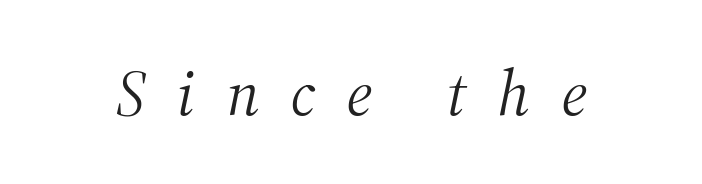
You could only call the tracking loose — the letters float apart. Are there feet on the stems? There are — it's a serif. The words here are not underlined. These lines were composed using italics.
